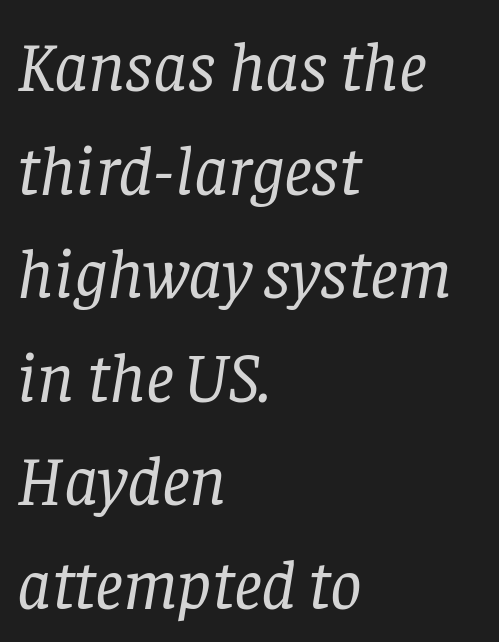
Q: Is the text bold? A: No.
Q: Is the text italic (slanted)? A: Yes, it leans right by about 8 degrees.
Q: Is the typeface a serif or a sans-serif typeface? A: Serif.
Q: Is the text underlined? A: No.
Q: How is the paragraph aligned? A: Left-aligned.
Q: Is the spacing between letters normal or unusually wide? A: Normal.
Q: Is the spacing between lines tight, normal or loose? A: Normal.
Q: Width (condensed, normal, or wide)? A: Normal.
Q: Stroke contrast? A: Low.
Q: x-height? A: Large.
Q: Monospaced? A: No.
